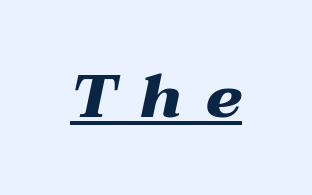
Q: Is the text bold? A: Yes.
Q: Is the text italic (slanted)? A: Yes, it leans right by about 12 degrees.
Q: Is the text underlined? A: Yes.
Q: Is the spacing between letters normal or unusually wide? A: Unusually wide.
Q: Width (condensed, normal, or wide)? A: Wide.
Q: Stroke contrast? A: Medium.
Q: x-height? A: Medium.
Q: Monospaced? A: No.
